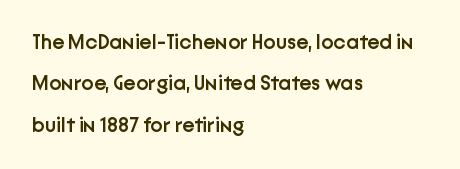
{"italic": "no", "bold": "semi", "underline": "no", "align": "left", "line_spacing": "loose", "line_spacing_ratio": 1.97, "letter_spacing": "normal", "letter_spacing_em": 0.0, "glyph_px": 21}
